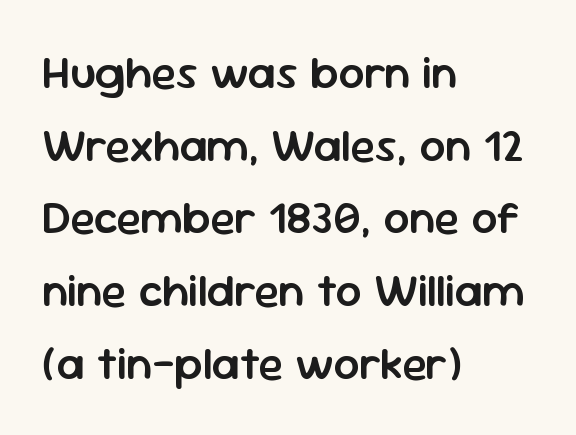
The image shows 46 px semibold sans-serif type, upright; set left-aligned, normal line spacing (1.58x), normal letter spacing, not underlined; low stroke contrast and a medium x-height.
